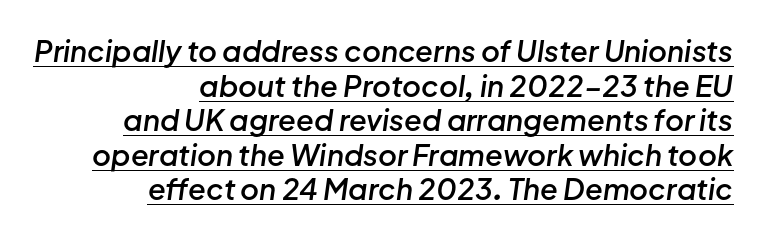
The image shows 29 px semibold type, italic (leaning right); set right-aligned, line spacing 1.19x, normal letter spacing, underlined; low stroke contrast and a medium x-height.
